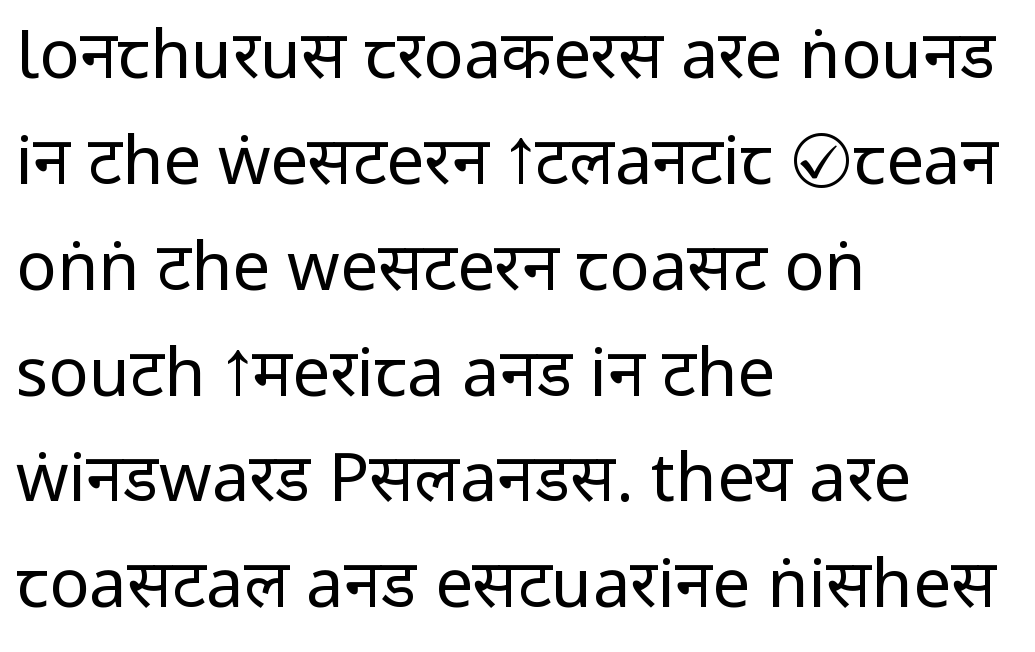
The image shows 67 px regular-weight, condensed sans-serif type, upright; set left-aligned, normal line spacing (1.58x), normal letter spacing, not underlined; low stroke contrast and a large x-height.
